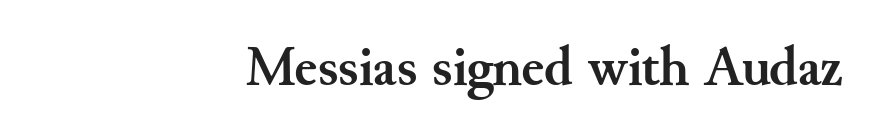
This is serif lettering, the kind often seen in printed books. When letters stand straight like this, we call the style roman or upright. Is the block centered? No — it sits flush against the right margin. Compared with an ordinary text face, these strokes are far heavier — a full bold. Descenders hang freely into open space.
